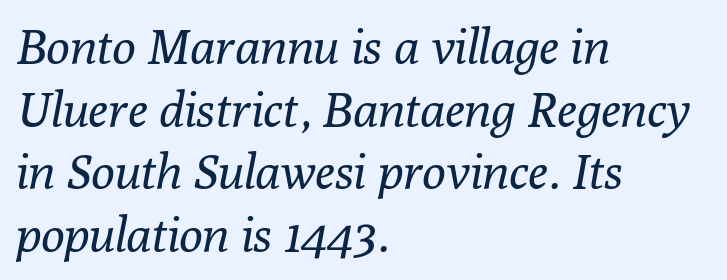
The image shows 49 px regular-weight serif type, italic (leaning right); set left-aligned, normal line spacing (1.28x), normal letter spacing, not underlined; low stroke contrast and a medium x-height.
